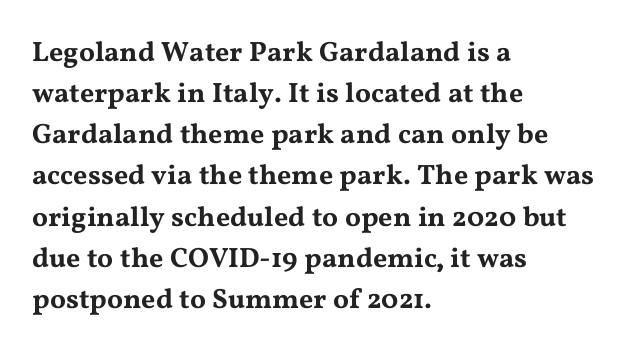
Unmarked baselines from the first word to the last. A typesetter would call this proportional, since set widths differ per character. The typography opts for an upright posture over an oblique one. Horizontal bands of white between lines are of average thickness. These lines are composed in type with serifs.
